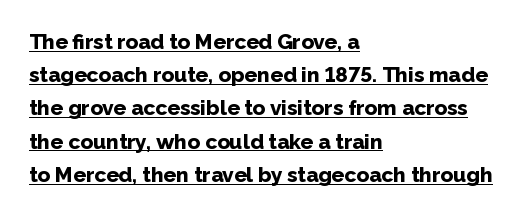
Q: Is the text bold? A: Yes.
Q: Is the text italic (slanted)? A: No, it is upright.
Q: Is the text underlined? A: Yes.
Q: How is the paragraph aligned? A: Left-aligned.
Q: Is the spacing between letters normal or unusually wide? A: Normal.
Q: Is the spacing between lines tight, normal or loose? A: Normal.
